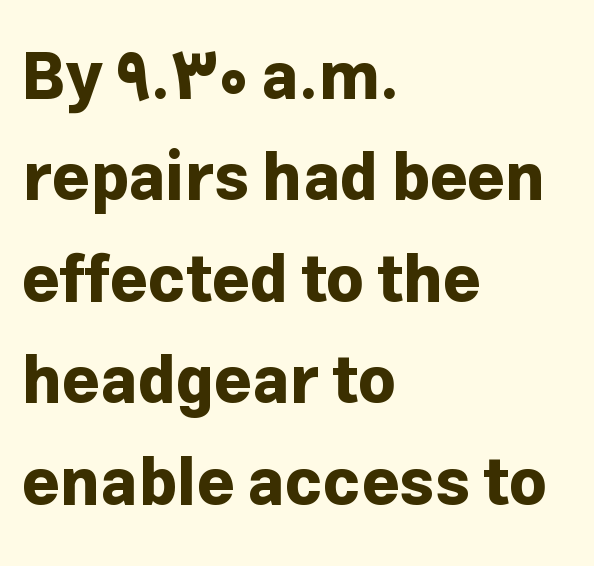
The image shows 65 px bold sans-serif type, upright; set left-aligned, normal line spacing (1.56x), normal letter spacing, not underlined; low stroke contrast and a medium x-height.
